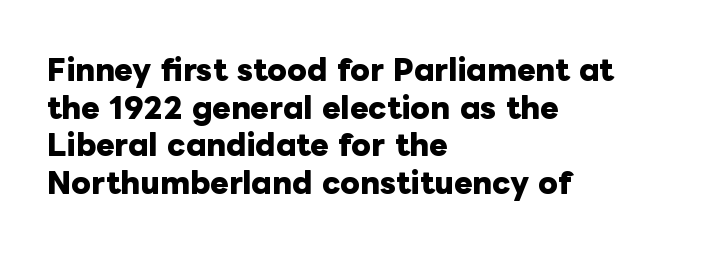
The image shows 28 px heavy type, upright; set left-aligned, normal line spacing (1.34x), normal letter spacing, not underlined; low stroke contrast and a medium x-height.
